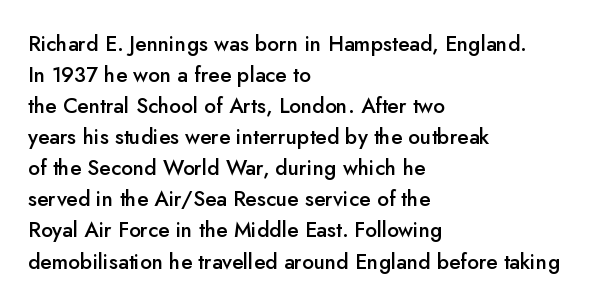
Q: Is the text bold? A: Semi-bold.
Q: Is the text italic (slanted)? A: No, it is upright.
Q: Is the text underlined? A: No.
Q: How is the paragraph aligned? A: Left-aligned.
Q: Is the spacing between letters normal or unusually wide? A: Normal.
Q: Is the spacing between lines tight, normal or loose? A: Normal.
